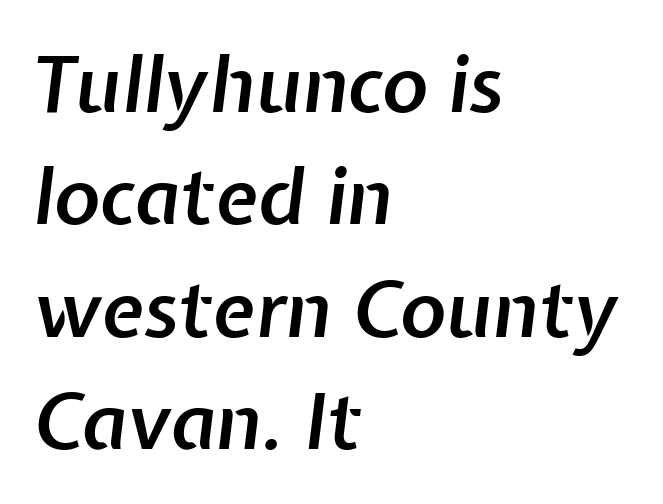
Set as a demibold, roughly 600 on the weight scale. Would a proofreader flag this as italicized? Yes. Regarding leading, the lines here are spaced in the standard way. Leftover space on each line is placed entirely after the last word. The face used here is rendered with its standard letterfit.
